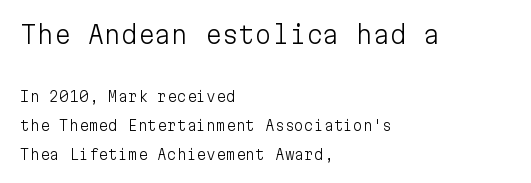
The image shows 24 px text type, upright; set left-aligned, loose line spacing (2.05x), normal letter spacing, not underlined; the first (top) block is 1.71x larger.
